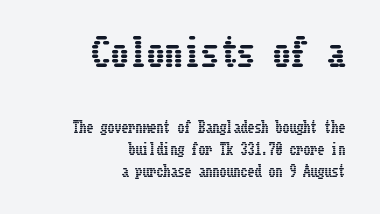
Here the glyphs are tracked normally, forming tight word shapes. Designer's note — italics off, roman on. Just letters on the line, the space beneath them empty. Visually the block forms a straight wall on the right and a jagged coastline on the left. Of the two passages, the one on top uses the larger point size.
